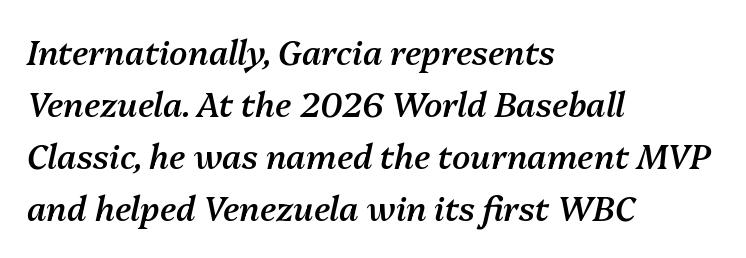
The image shows 33 px semibold type, italic (leaning right); set left-aligned, normal line spacing (1.58x), normal letter spacing, not underlined; medium stroke contrast and a medium x-height.
